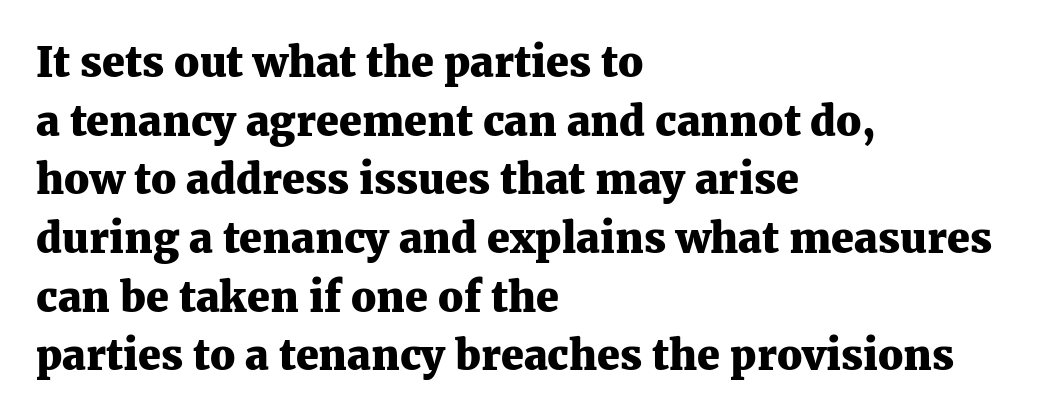
Quick note: not italic, upright. The font is running at its bold setting. Honestly, the row spacing looks completely unremarkable. Nobody drew a line under any word here.
